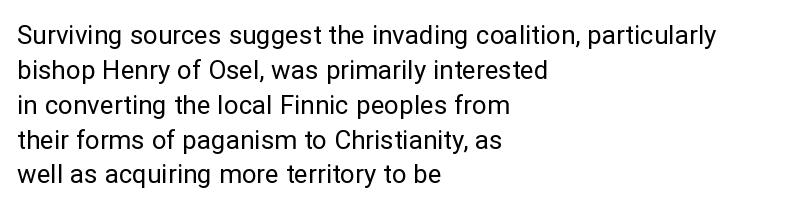
{"italic": "no", "bold": "no", "underline": "no", "align": "left", "line_spacing": "normal", "line_spacing_ratio": 1.34, "letter_spacing": "normal", "letter_spacing_em": 0.0, "glyph_px": 26}
